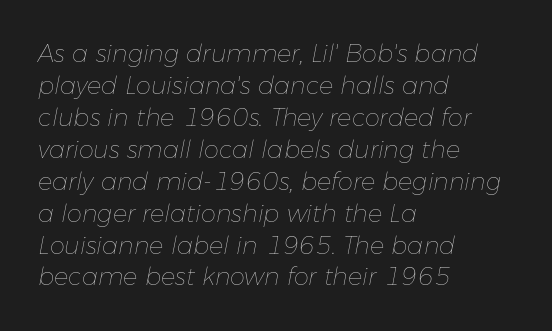
Q: Is the text bold? A: No.
Q: Is the text italic (slanted)? A: Yes, it leans right by about 11 degrees.
Q: Is the text underlined? A: No.
Q: How is the paragraph aligned? A: Left-aligned.
Q: Is the spacing between letters normal or unusually wide? A: Normal.
Q: Is the spacing between lines tight, normal or loose? A: Normal.
